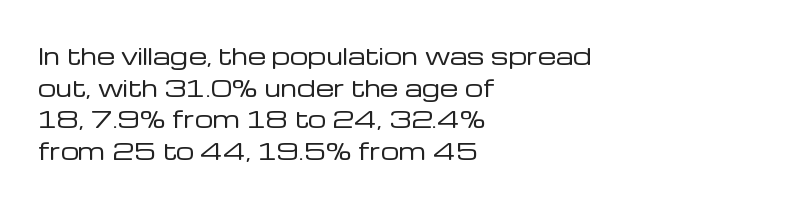
{"italic": "no", "bold": "no", "underline": "no", "align": "left", "line_spacing": "normal", "line_spacing_ratio": 1.38, "letter_spacing": "normal", "letter_spacing_em": 0.0, "glyph_px": 23}
